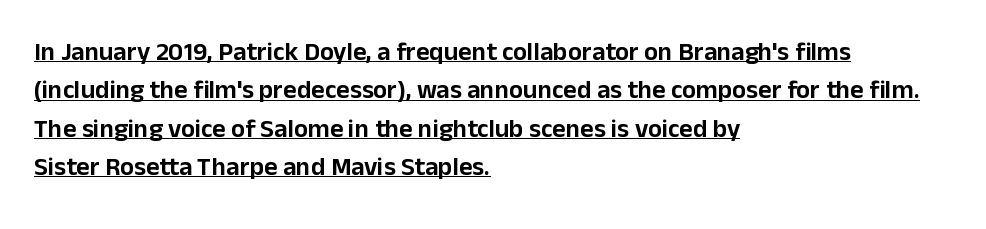
The image shows 26 px text type, upright; set left-aligned, normal line spacing (1.48x), normal letter spacing, underlined.
